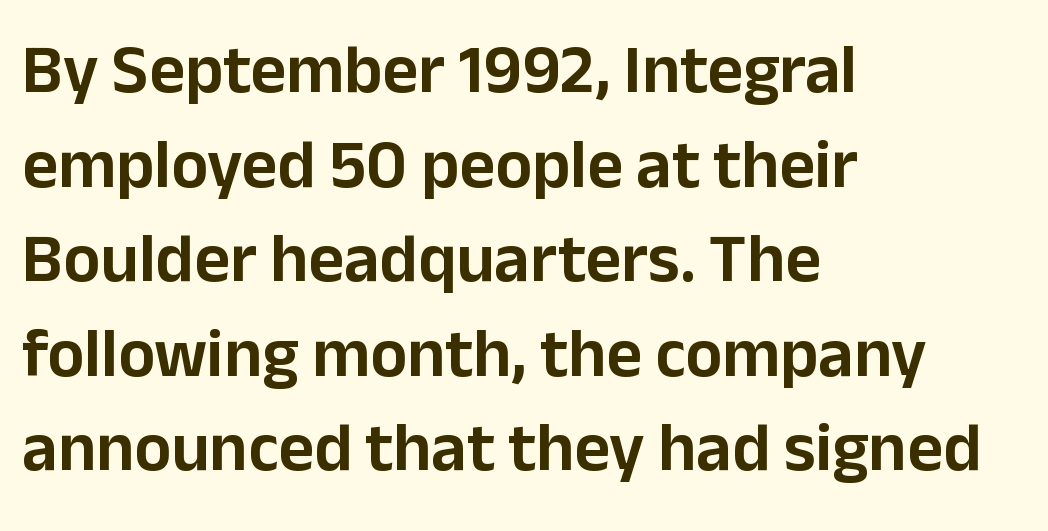
Q: Is the text italic (slanted)? A: No, it is upright.
Q: Is the typeface a serif or a sans-serif typeface? A: Sans-serif.
Q: Is the text underlined? A: No.
Q: How is the paragraph aligned? A: Left-aligned.
Q: Is the spacing between letters normal or unusually wide? A: Normal.
Q: Is the spacing between lines tight, normal or loose? A: Normal.
Q: Width (condensed, normal, or wide)? A: Normal.
Q: Stroke contrast? A: Low.
Q: x-height? A: Medium.
Q: Monospaced? A: No.
